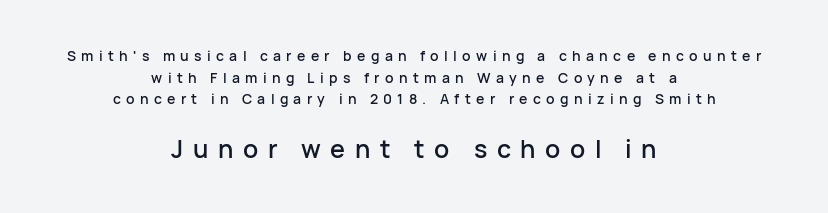
When letters stand straight like this, we call the style roman or upright. Is the letter spacing exaggerated? Yes — the characters are pushed far apart. The paragraph has two soft edges and a firm central axis. Leading matches the norm, producing a regular column. Type size steps up from the first block to the second.
